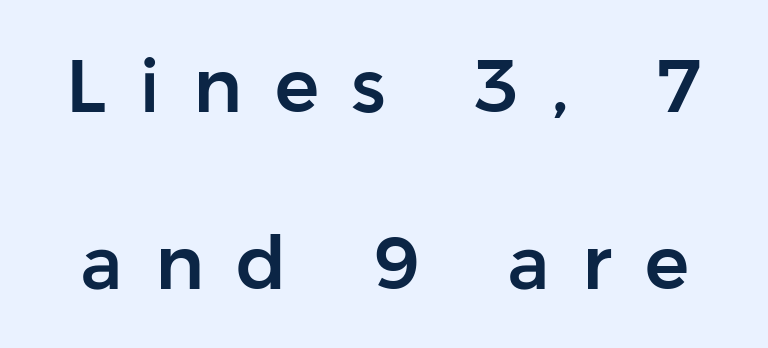
Spacing verdict: proportional, widths tailored to each character. Lines of text with bare space underneath. The leading is generous, giving the passage an open texture. Is the letter spacing exaggerated? Yes — the characters are pushed far apart. To sum up the face: it is a sans, with no serifs.
